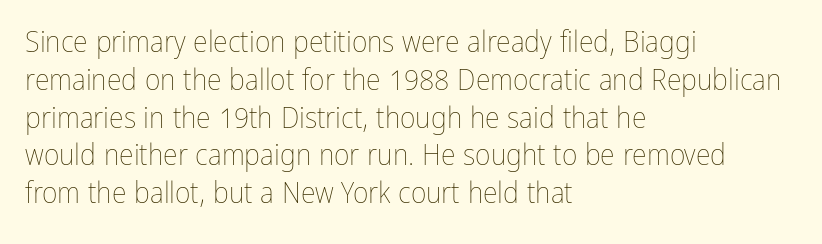
These lines are rendered in a variable-pitch font. Each new line begins a customary step beneath the previous one. The glyphs are unaccompanied by any horizontal stroke below them. Short and long lines alike share a common starting point at left. Weight: not bold — regular or lighter.
